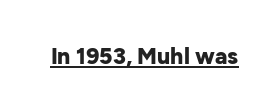
{"italic": "no", "bold": "yes", "underline": "yes", "letter_spacing": "normal", "letter_spacing_em": 0.0, "glyph_px": 23}
